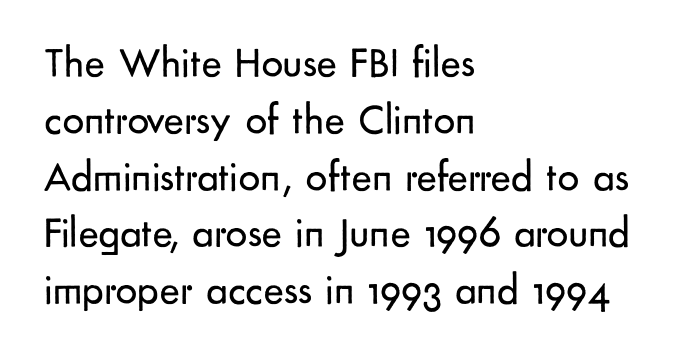
Q: Is the text bold? A: No.
Q: Is the text italic (slanted)? A: No, it is upright.
Q: Is the typeface a serif or a sans-serif typeface? A: Sans-serif.
Q: Is the text underlined? A: No.
Q: How is the paragraph aligned? A: Left-aligned.
Q: Is the spacing between letters normal or unusually wide? A: Normal.
Q: Is the spacing between lines tight, normal or loose? A: Normal.
Q: Width (condensed, normal, or wide)? A: Normal.
Q: Stroke contrast? A: Low.
Q: x-height? A: Small.
Q: Monospaced? A: No.
